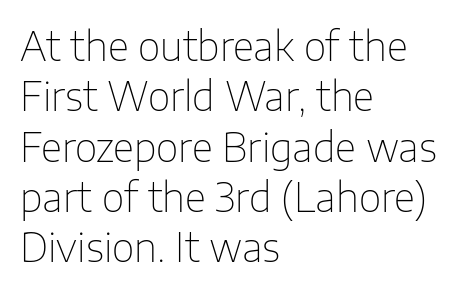
The image shows 39 px thin sans-serif type, upright; set left-aligned, normal line spacing (1.29x), normal letter spacing, not underlined; low stroke contrast and a medium x-height.
